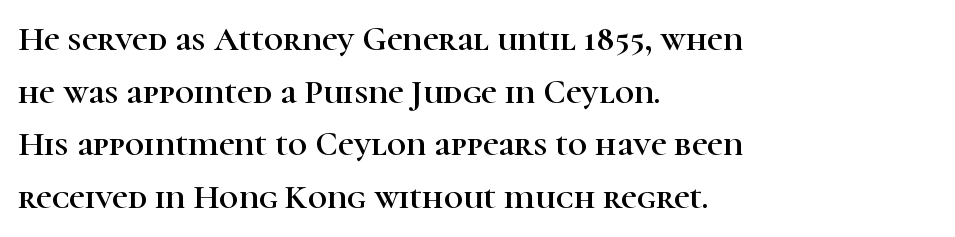
Q: Is the text italic (slanted)? A: No, it is upright.
Q: Is the typeface a serif or a sans-serif typeface? A: Serif.
Q: Is the text underlined? A: No.
Q: How is the paragraph aligned? A: Left-aligned.
Q: Is the spacing between letters normal or unusually wide? A: Normal.
Q: Is the spacing between lines tight, normal or loose? A: Normal.
Q: Width (condensed, normal, or wide)? A: Normal.
Q: Stroke contrast? A: High.
Q: x-height? A: Medium.
Q: Monospaced? A: No.
